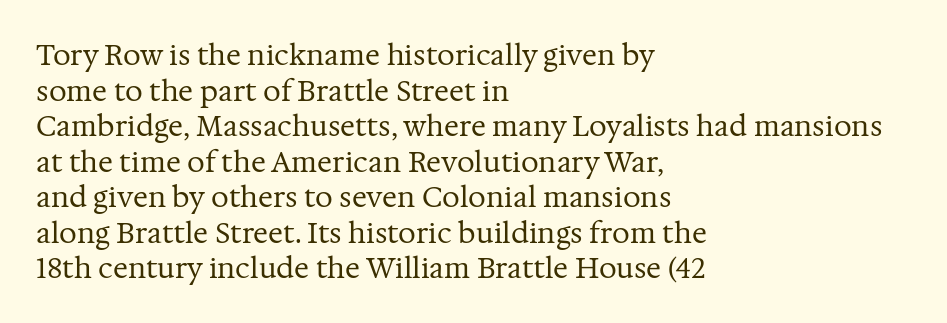
{"serif": "yes", "italic": "no", "bold": "no", "weight": "regular", "width": "normal", "stroke_contrast": "medium", "x_height": "medium", "monospaced": "no", "underline": "no", "align": "left", "line_spacing": "normal", "line_spacing_ratio": 1.27, "letter_spacing": "normal", "letter_spacing_em": 0.0, "glyph_px": 28}
